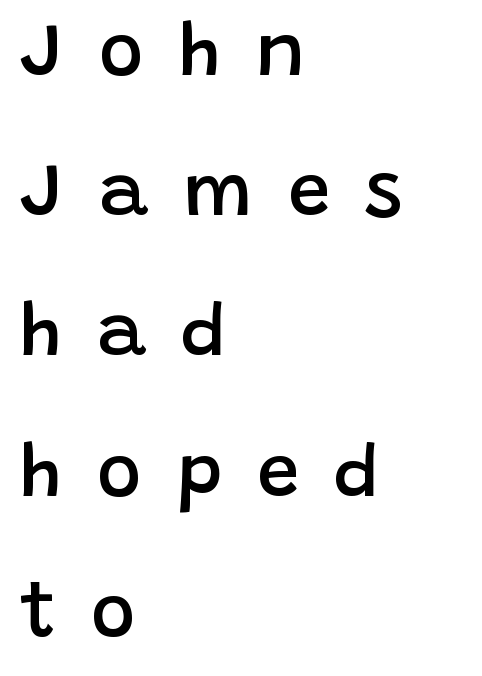
Students, this is semibold: more ink than regular, less than bold. The face used here is proportionally spaced, like ordinary book or web type. The gaps between neighbouring characters are conspicuously large. Letterform terminals end flat and unadorned throughout the passage.
